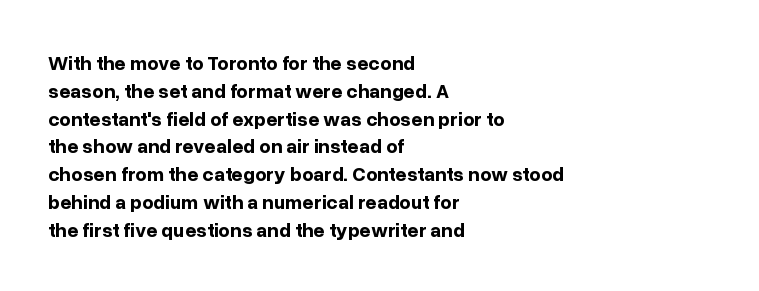
The image shows 20 px bold type, upright; set left-aligned, normal line spacing (1.39x), normal letter spacing, not underlined.
